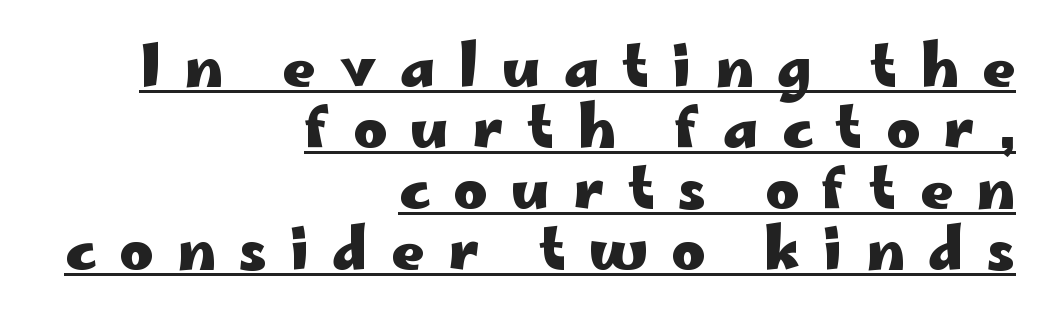
{"serif": "no", "italic": "no", "bold": "yes", "weight": "heavy", "width": "wide", "stroke_contrast": "low", "x_height": "small", "monospaced": "no", "underline": "yes", "align": "right", "line_spacing": "tight", "line_spacing_ratio": 1.07, "letter_spacing": "wide", "letter_spacing_em": 0.41, "glyph_px": 57}
